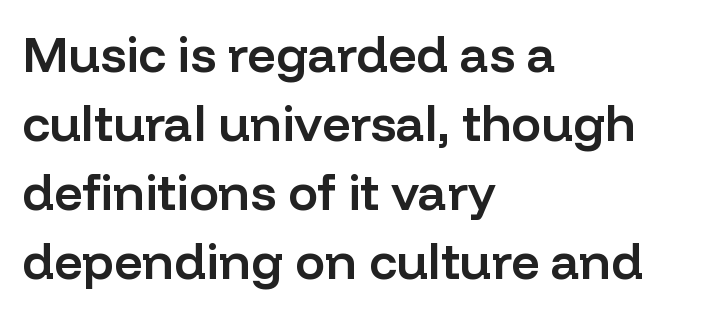
{"serif": "no", "italic": "no", "bold": "semi", "weight": "semibold", "width": "normal", "stroke_contrast": "low", "x_height": "medium", "monospaced": "no", "underline": "no", "align": "left", "line_spacing": "normal", "line_spacing_ratio": 1.38, "letter_spacing": "normal", "letter_spacing_em": 0.0, "glyph_px": 50}
